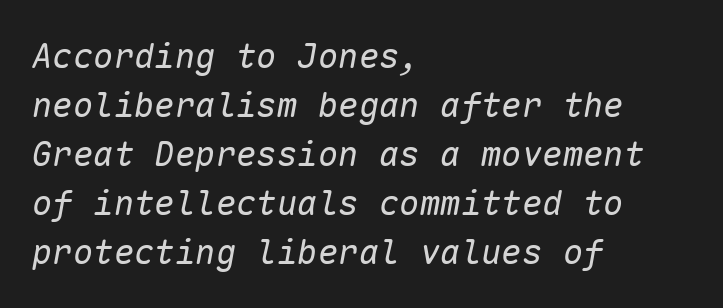
{"italic": "yes", "lean": "right", "slant_degrees": 10, "bold": "no", "weight": "regular", "width": "normal", "stroke_contrast": "low", "x_height": "medium", "monospaced": "yes", "underline": "no", "align": "left", "line_spacing": "normal", "line_spacing_ratio": 1.44, "letter_spacing": "normal", "letter_spacing_em": 0.0, "glyph_px": 34}
